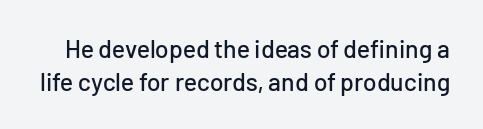
{"italic": "no", "underline": "no", "line_spacing": "normal", "line_spacing_ratio": 1.31, "letter_spacing": "normal", "letter_spacing_em": 0.0, "glyph_px": 25}
